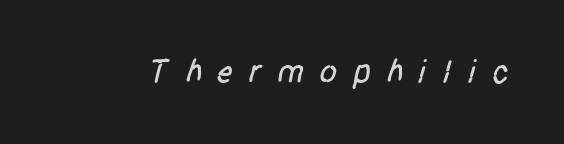
{"serif": "no", "width": "condensed", "stroke_contrast": "low", "x_height": "large", "monospaced": "no", "underline": "no", "letter_spacing": "wide", "letter_spacing_em": 0.42, "glyph_px": 33}
